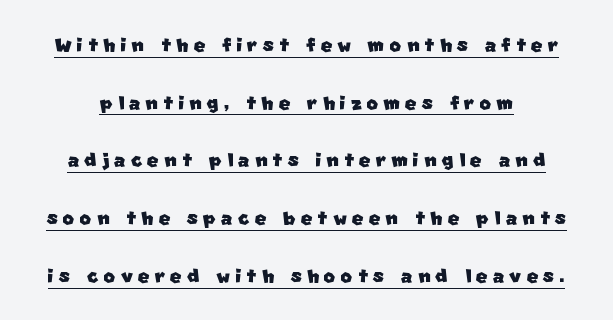
A great deal of white space separates one row of letters from the next. You could only call the tracking loose — the letters float apart. A continuous stroke trails under the words, as in a hyperlink.
